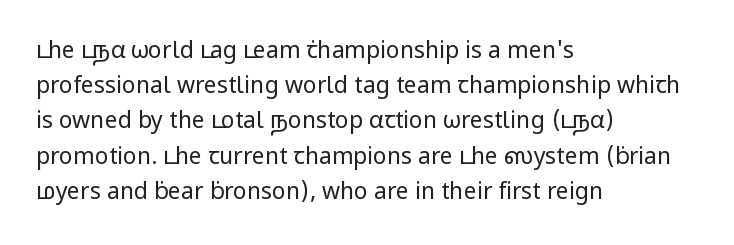
A typesetter would call this leading conventional body-copy spacing. Casual observation: everything's shoved over to the left. Counters stay open thanks to moderate or lighter strokes. The lettering stays uniformly vertical, giving the passage a roman look. No extra tracking has been applied to these lines. The gap between lines stays unmarked.
